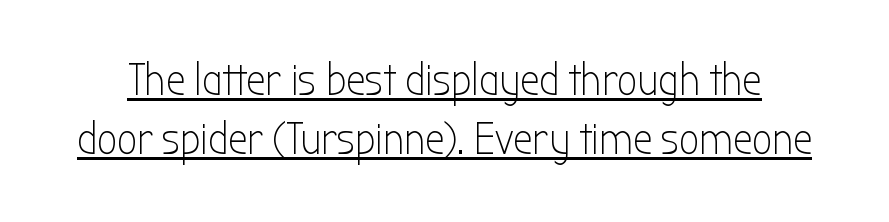
The image shows 44 px light, condensed sans-serif type, upright; set normal line spacing (1.35x), normal letter spacing, underlined; low stroke contrast and a medium x-height.
